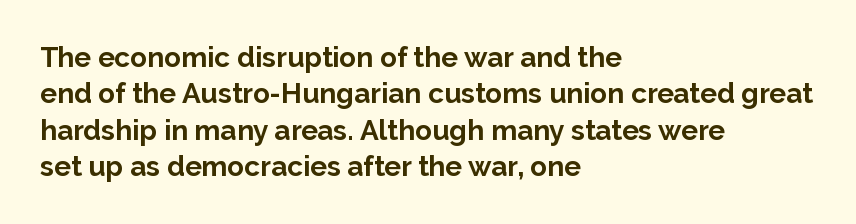
The image shows 28 px bold sans-serif type, upright; set left-aligned, normal line spacing (1.3x), normal letter spacing, not underlined; low stroke contrast and a medium x-height.
